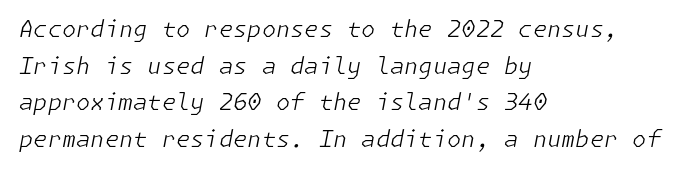
The image shows 23 px text type, italic (leaning right); set left-aligned, normal line spacing (1.59x), normal letter spacing, not underlined.
